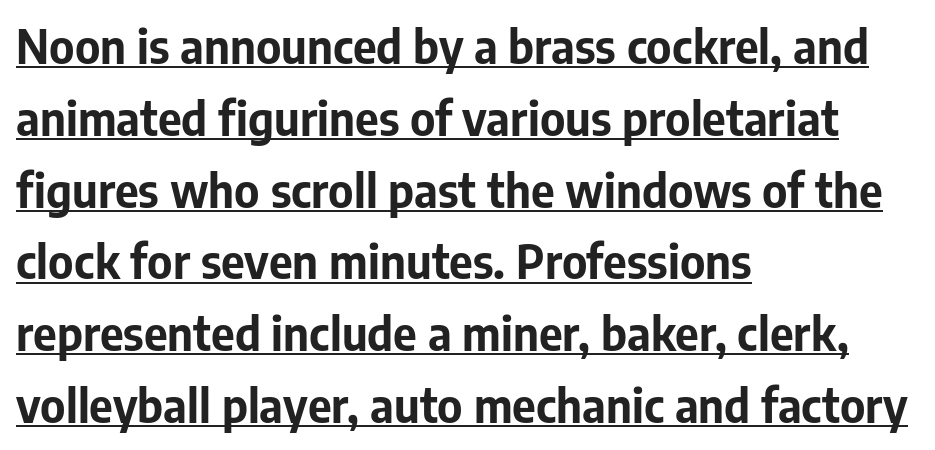
The image shows 46 px bold sans-serif type, upright; set left-aligned, normal line spacing (1.56x), normal letter spacing, underlined; low stroke contrast and a medium x-height.
